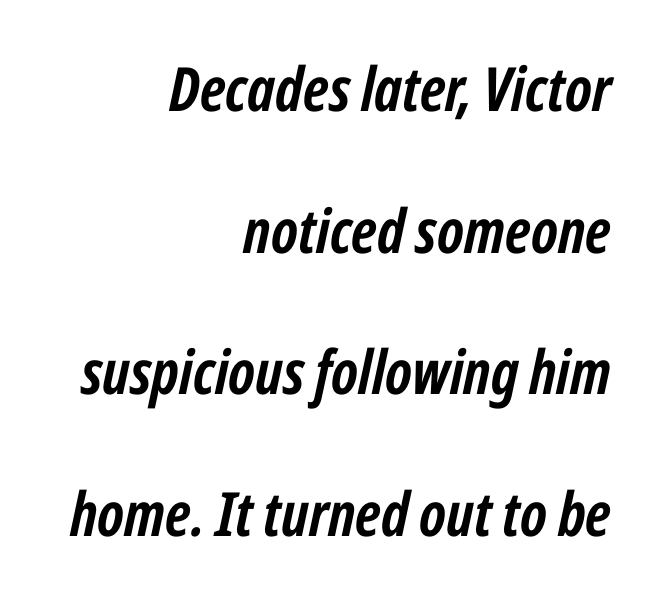
{"italic": "yes", "lean": "right", "slant_degrees": 12, "bold": "yes", "weight": "semibold", "width": "condensed", "stroke_contrast": "low", "x_height": "medium", "monospaced": "no", "underline": "no", "align": "right", "line_spacing": "loose", "line_spacing_ratio": 2.32, "letter_spacing": "normal", "letter_spacing_em": 0.0, "glyph_px": 61}
